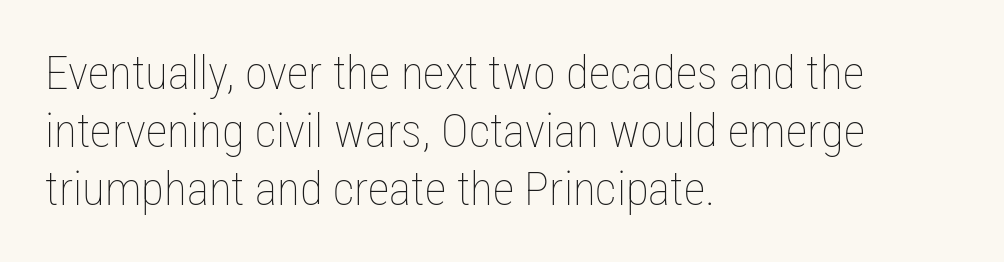
{"italic": "no", "bold": "no", "weight": "thin", "width": "condensed", "stroke_contrast": "low", "x_height": "medium", "monospaced": "no", "underline": "no", "align": "left", "line_spacing_ratio": 1.23, "letter_spacing": "normal", "letter_spacing_em": 0.0, "glyph_px": 47}
